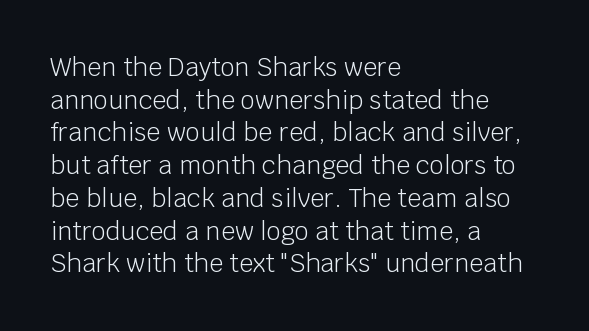
The image shows 25 px text type, upright; set left-aligned, normal line spacing (1.31x), normal letter spacing, not underlined.
